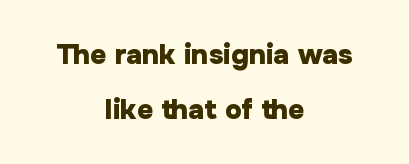
{"serif": "no", "italic": "no", "bold": "yes", "weight": "heavy", "width": "normal", "stroke_contrast": "low", "x_height": "medium", "monospaced": "no", "underline": "no", "align": "center", "line_spacing": "loose", "line_spacing_ratio": 1.96, "letter_spacing": "normal", "letter_spacing_em": 0.0, "glyph_px": 28}
